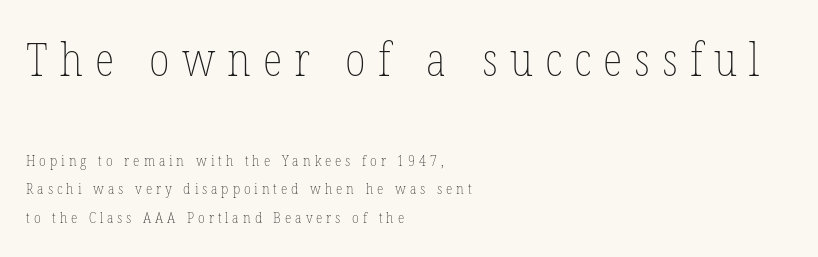
{"italic": "no", "bold": "no", "weight": "thin", "width": "condensed", "stroke_contrast": "low", "x_height": "medium", "monospaced": "no", "underline": "no", "align": "left", "line_spacing_ratio": 1.88, "letter_spacing": "wide", "letter_spacing_em": 0.26, "larger_block": "first", "size_ratio": 3.07, "glyph_px": 46}
